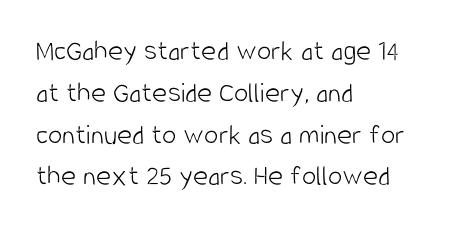
In terms of leading, this rendering sits right in the middle. Nobody touched the tracking dial on this one. This sample uses an upright cut, with every glyph sitting square on the baseline. Compared with a typical body face, this is equally light or lighter still. Stroke terminals: plain, sans-serif.
